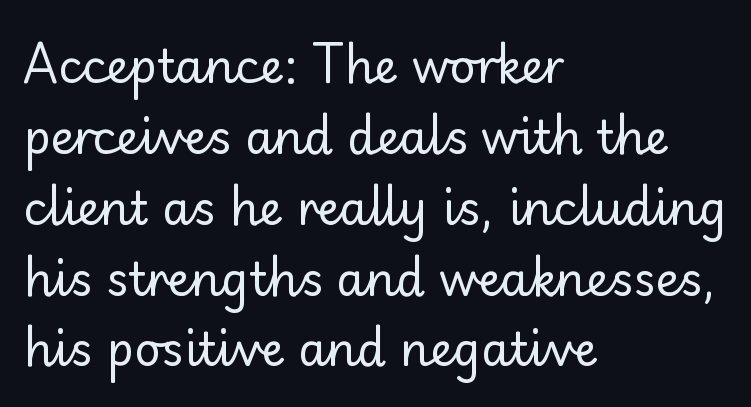
One glance says typical: line gaps are just what's usual. The typesetting does not lean heavy: it is not bold. The text was rendered using a sans face with plain stroke endings. The gap between lines stays unmarked. Is the letter spacing exaggerated? No — it looks like the ordinary default. A student would call this left alignment; a typographer would say flush left, rag right.
